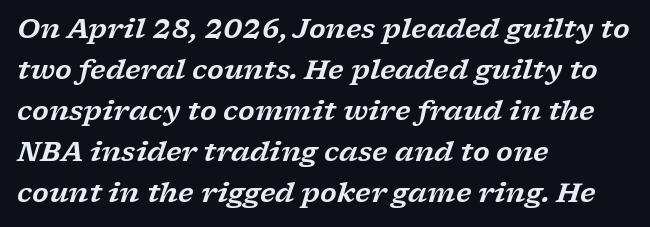
{"italic": "yes", "lean": "right", "slant_degrees": 17, "underline": "no", "align": "left", "line_spacing": "normal", "line_spacing_ratio": 1.52, "letter_spacing": "normal", "letter_spacing_em": 0.0, "glyph_px": 27}
